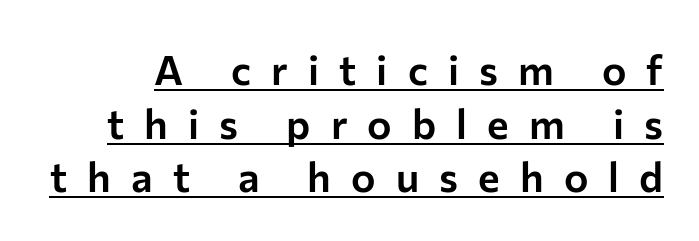
The image shows 41 px sans-serif type, upright; set normal line spacing (1.31x), unusually wide letter spacing (+0.49 em), underlined; low stroke contrast and a medium x-height.
